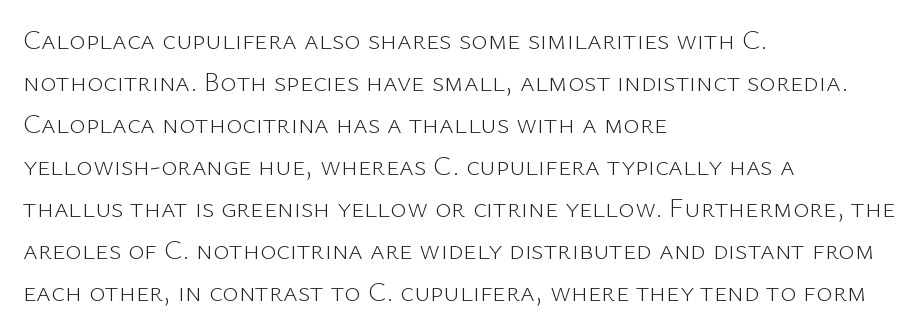
The image shows 28 px light sans-serif type, upright; set left-aligned, normal line spacing (1.5x), normal letter spacing, not underlined; low stroke contrast and a medium x-height.
